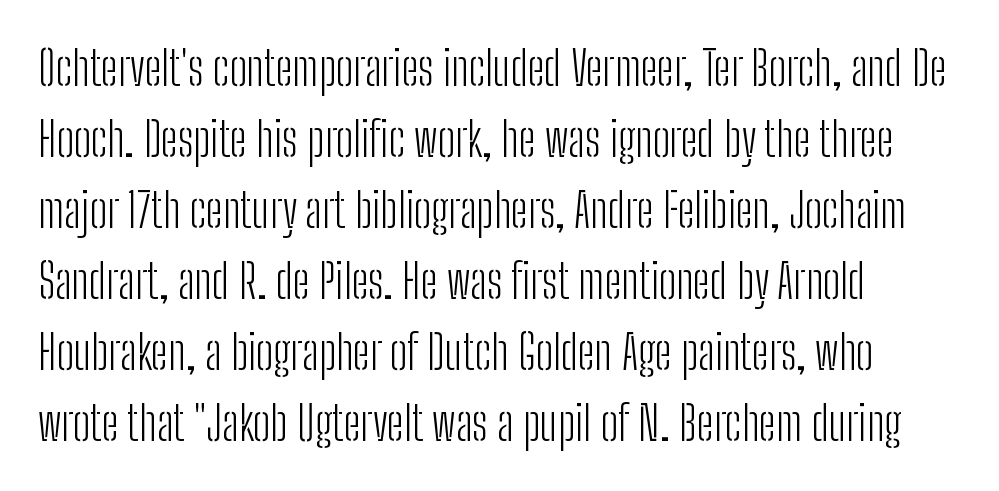
{"serif": "no", "italic": "no", "bold": "no", "weight": "light", "width": "condensed", "stroke_contrast": "low", "x_height": "medium", "monospaced": "no", "underline": "no", "align": "left", "line_spacing": "normal", "line_spacing_ratio": 1.48, "letter_spacing": "normal", "letter_spacing_em": 0.0, "glyph_px": 48}
